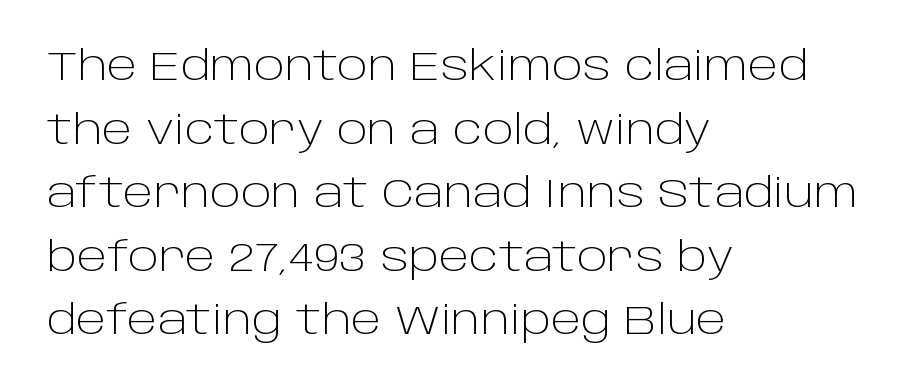
The image shows 41 px light sans-serif type, upright; set left-aligned, normal line spacing (1.55x), normal letter spacing, not underlined; low stroke contrast and a large x-height.
